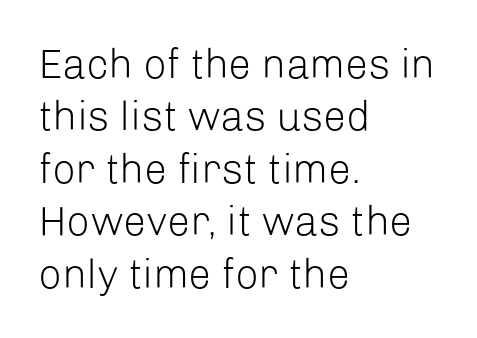
Tracking here is standard; glyphs follow each other at the usual distance. Plain, unruled lines of type. A normal amount of white space separates one row of letters from the next. If you drew a ruler down the left edge, every line would touch it.
